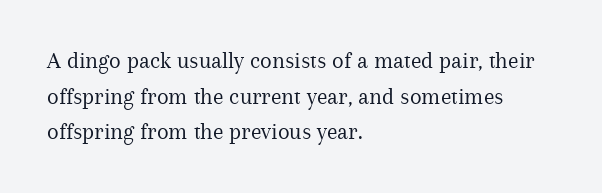
Q: Is the text bold? A: No.
Q: Is the text italic (slanted)? A: No, it is upright.
Q: Is the text underlined? A: No.
Q: How is the paragraph aligned? A: Left-aligned.
Q: Is the spacing between letters normal or unusually wide? A: Normal.
Q: Is the spacing between lines tight, normal or loose? A: Normal.
